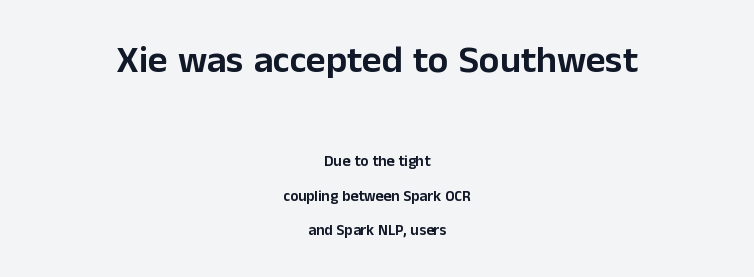
The image shows 38 px sans-serif type, upright; set centered, loose line spacing (2.29x), normal letter spacing, not underlined; the first (top) block is 2.53x larger; low stroke contrast and a medium x-height.
